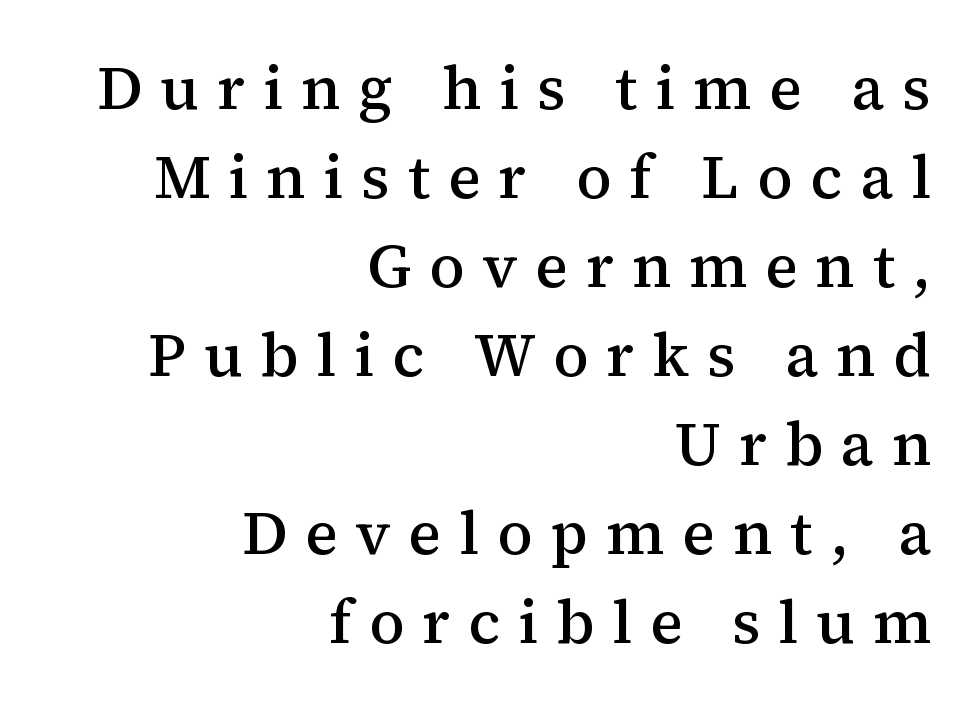
The image shows 61 px semibold serif type, upright; set right-aligned, normal line spacing (1.46x), unusually wide letter spacing (+0.29 em), not underlined; medium stroke contrast and a medium x-height.
